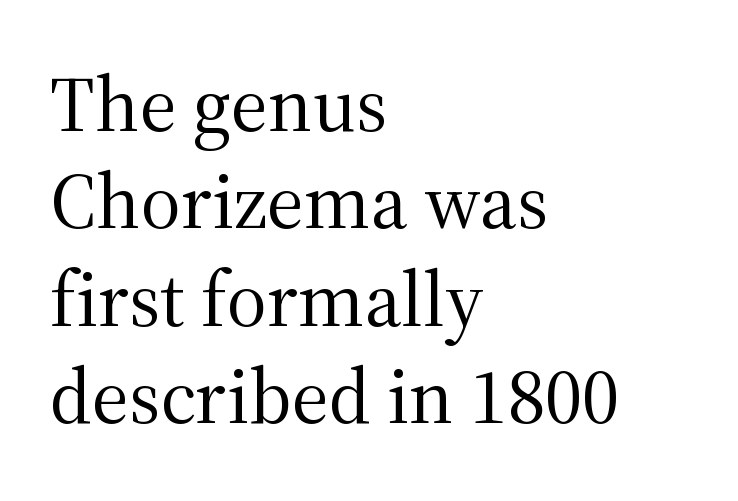
The image shows 78 px regular-weight serif type, upright; set left-aligned, normal line spacing (1.25x), normal letter spacing, not underlined; medium stroke contrast and a medium x-height.
